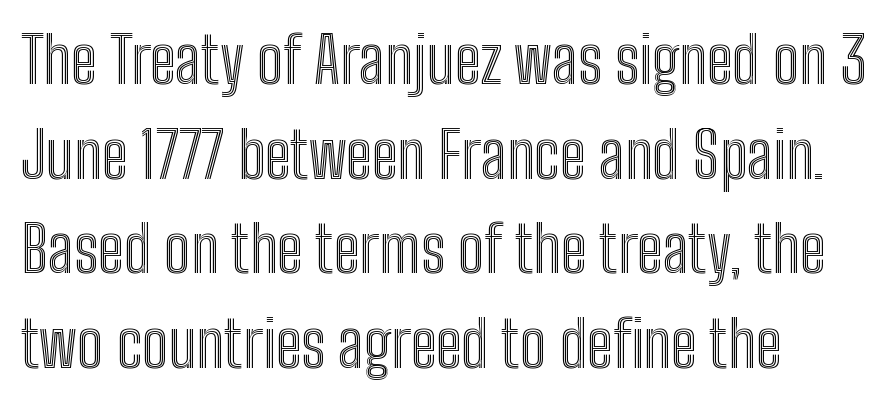
{"italic": "no", "width": "condensed", "x_height": "medium", "monospaced": "no", "underline": "no", "align": "left", "line_spacing": "normal", "line_spacing_ratio": 1.48, "letter_spacing": "normal", "letter_spacing_em": 0.0, "glyph_px": 64}
